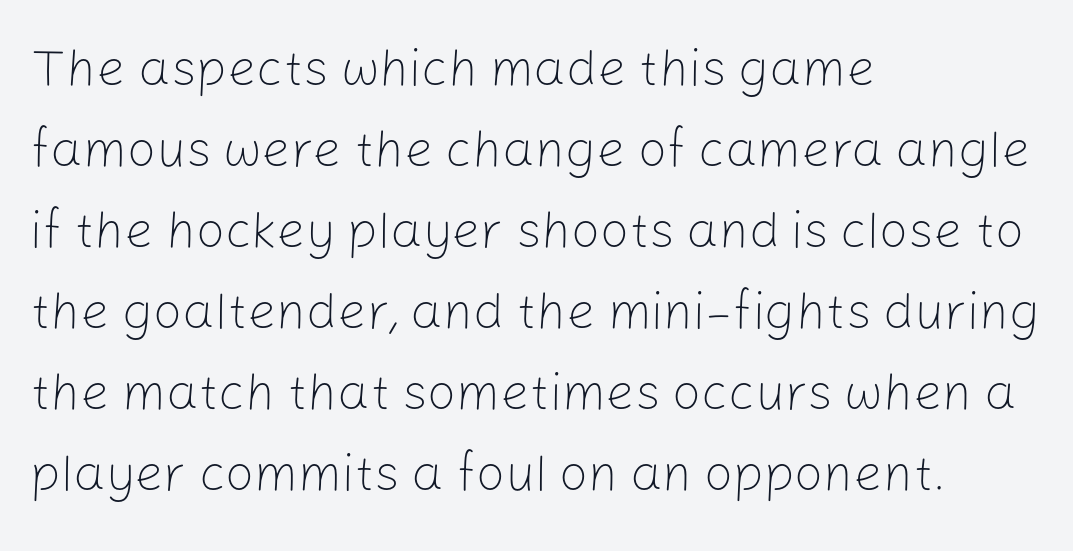
{"serif": "no", "italic": "no", "bold": "no", "weight": "light", "width": "normal", "stroke_contrast": "low", "x_height": "medium", "monospaced": "no", "underline": "no", "align": "left", "line_spacing": "normal", "line_spacing_ratio": 1.59, "letter_spacing": "normal", "letter_spacing_em": 0.0, "glyph_px": 51}
